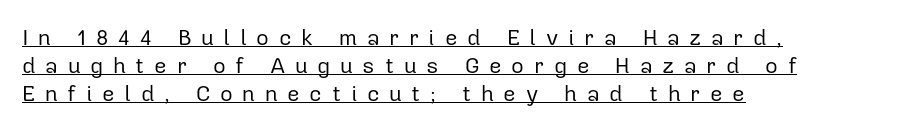
What's the leading like? Ordinary, nothing unusual. Every word sits above its own underline. The lettering stays uniformly vertical, giving the passage a roman look. Short and long lines alike share a common starting point at left.
